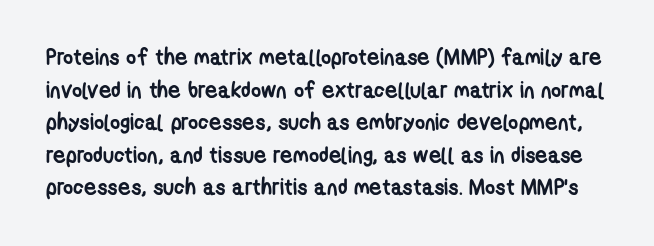
Emphasis by weight is at full strength: bold. The gap between lines stays unmarked. Here the glyphs are tracked normally, forming tight word shapes. This sample keeps an unexceptional amount of space between lines.
